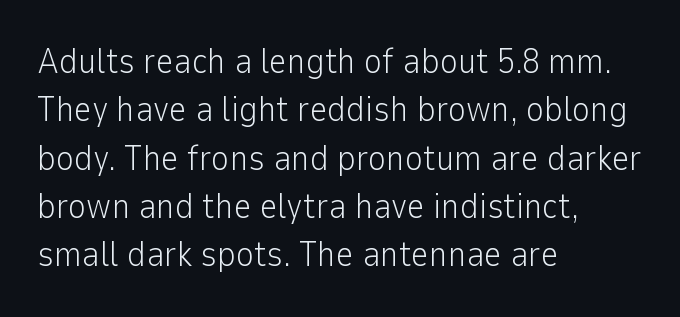
It's the straight-up-and-down kind of type. This sample has the flowing, uneven cadence of proportional lettering. The weight would be labelled regular, book, light, or lighter still. Nobody touched the tracking dial on this one.
